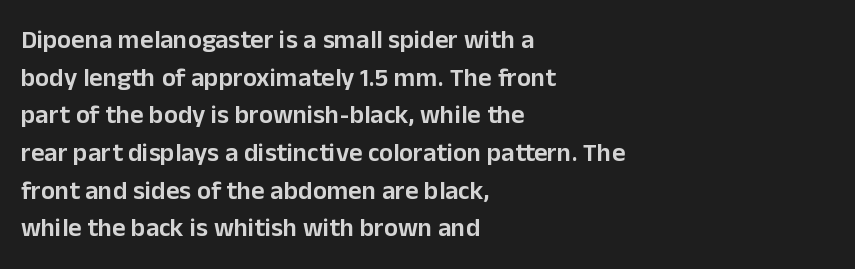
Reading down the column, the eye jumps a familiar distance to each next line. How are the letters spaced? Ordinarily, with no added tracking. The text block is weighted toward the left margin, trailing off unevenly rightward. The letters stand upright; this is a roman face.
